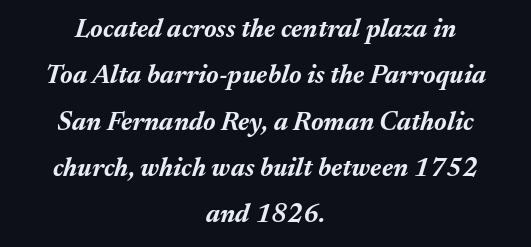
The image shows 26 px bold type, italic (leaning right); set centered, line spacing 1.78x, normal letter spacing, not underlined.
